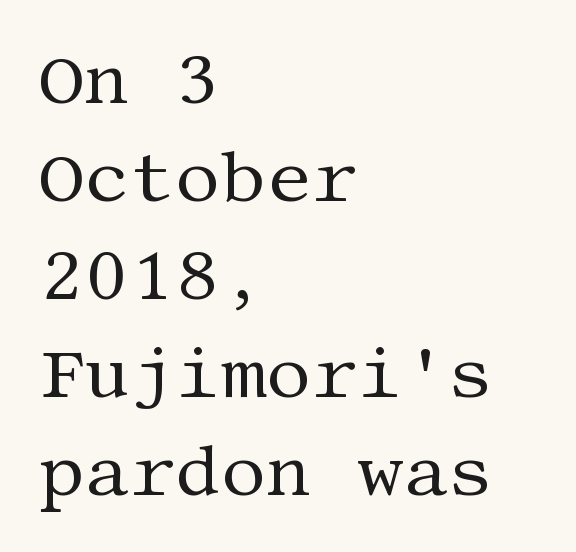
{"serif": "yes", "italic": "no", "bold": "no", "weight": "regular", "width": "normal", "stroke_contrast": "medium", "x_height": "large", "underline": "no", "align": "left", "line_spacing": "normal", "line_spacing_ratio": 1.38, "letter_spacing": "normal", "letter_spacing_em": 0.0, "glyph_px": 71}
